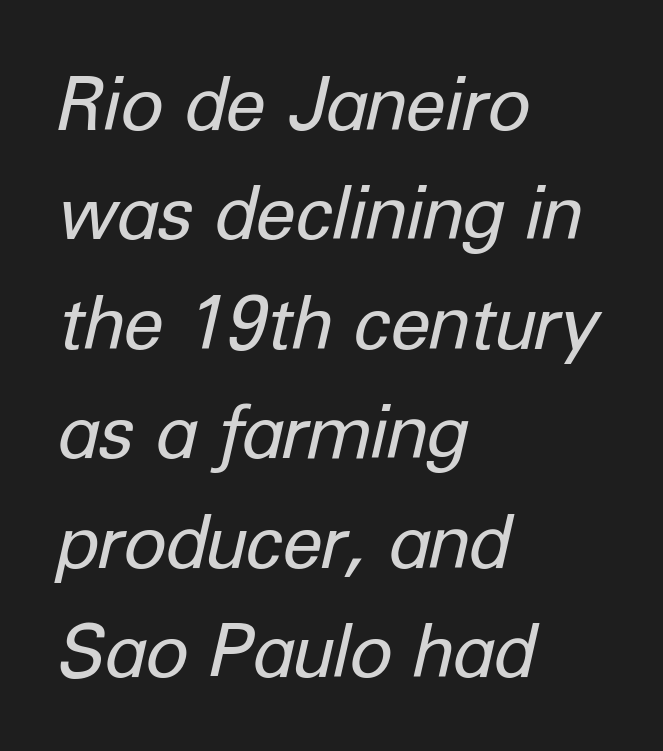
{"italic": "yes", "lean": "right", "slant_degrees": 12, "bold": "no", "weight": "regular", "width": "normal", "stroke_contrast": "low", "x_height": "medium", "monospaced": "no", "underline": "no", "align": "left", "line_spacing": "normal", "line_spacing_ratio": 1.5, "letter_spacing": "normal", "letter_spacing_em": 0.0, "glyph_px": 73}
